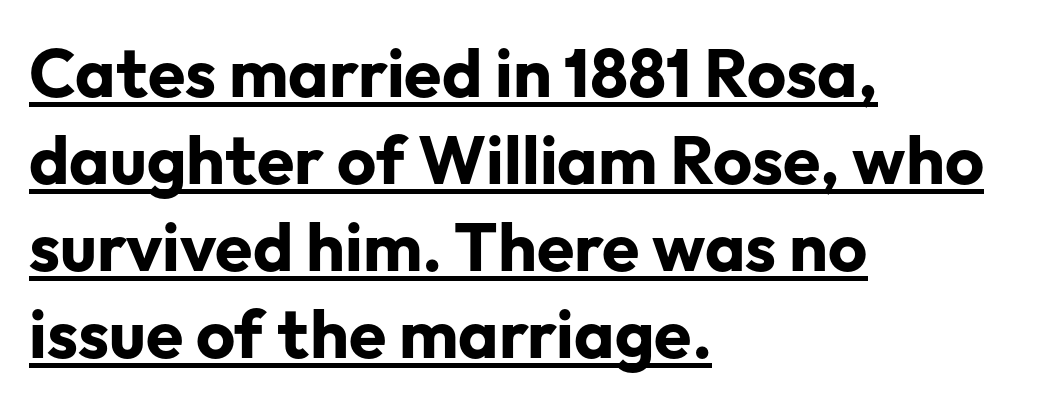
Q: Is the text bold? A: Yes.
Q: Is the text italic (slanted)? A: No, it is upright.
Q: Is the typeface a serif or a sans-serif typeface? A: Sans-serif.
Q: Is the text underlined? A: Yes.
Q: How is the paragraph aligned? A: Left-aligned.
Q: Is the spacing between letters normal or unusually wide? A: Normal.
Q: Is the spacing between lines tight, normal or loose? A: Normal.
Q: Width (condensed, normal, or wide)? A: Normal.
Q: Stroke contrast? A: Low.
Q: x-height? A: Medium.
Q: Monospaced? A: No.
